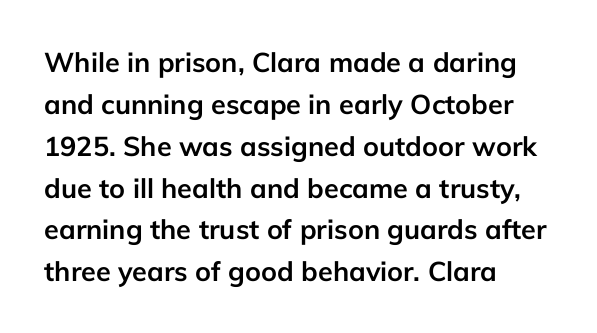
{"italic": "no", "bold": "yes", "underline": "no", "align": "left", "line_spacing": "normal", "line_spacing_ratio": 1.55, "letter_spacing": "normal", "letter_spacing_em": 0.0, "glyph_px": 27}
